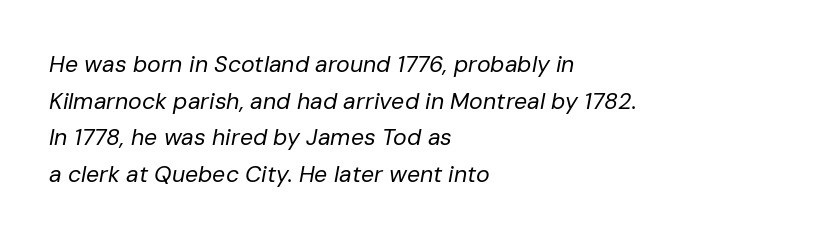
{"italic": "yes", "lean": "right", "slant_degrees": 10, "bold": "no", "underline": "no", "align": "left", "line_spacing": "normal", "line_spacing_ratio": 1.59, "letter_spacing": "normal", "letter_spacing_em": 0.0, "glyph_px": 23}
